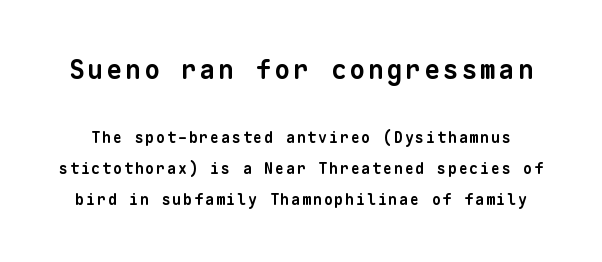
Notice how thick the strokes are: this is what a full bold looks like. Does the bottom block carry the larger type? No, the top block does. No word sits above an underline. Rows of type keep a wide berth in the vertical direction.
